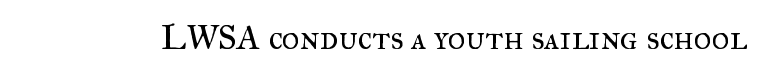
{"serif": "yes", "italic": "no", "bold": "no", "weight": "regular", "width": "normal", "stroke_contrast": "medium", "x_height": "small", "monospaced": "no", "underline": "no", "letter_spacing": "normal", "letter_spacing_em": 0.0, "glyph_px": 34}
